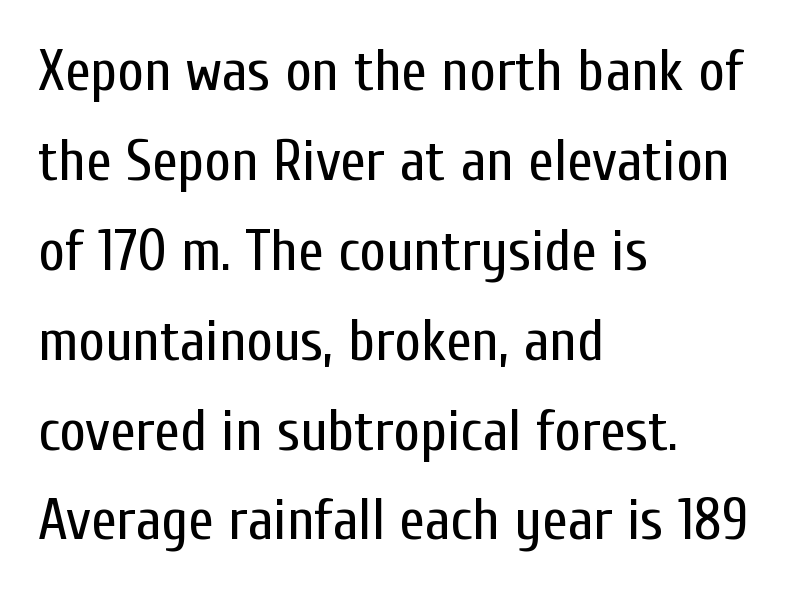
Q: Is the text bold? A: No.
Q: Is the text italic (slanted)? A: No, it is upright.
Q: Is the typeface a serif or a sans-serif typeface? A: Sans-serif.
Q: Is the text underlined? A: No.
Q: How is the paragraph aligned? A: Left-aligned.
Q: Is the spacing between letters normal or unusually wide? A: Normal.
Q: Is the spacing between lines tight, normal or loose? A: Normal.
Q: Width (condensed, normal, or wide)? A: Condensed.
Q: Stroke contrast? A: Low.
Q: x-height? A: Medium.
Q: Monospaced? A: No.
